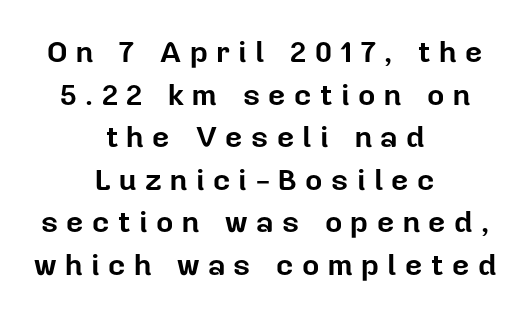
Caption: multi-line text, centered on the measure. Descenders are the only things crossing below the line. Do the characters align in a grid? No, the font is proportional. Rows of type keep a routine distance in the vertical direction. A full-strength bold gives these letters their thick strokes.
